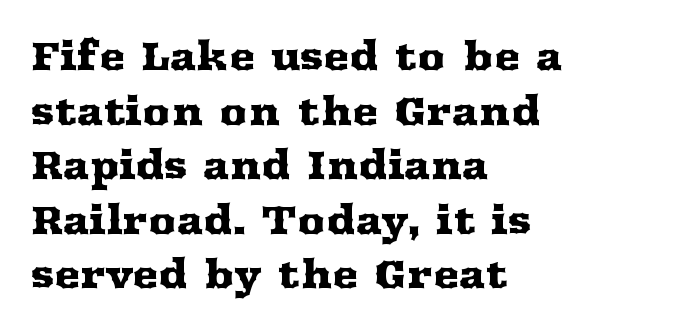
{"serif": "yes", "italic": "no", "width": "wide", "stroke_contrast": "medium", "x_height": "medium", "monospaced": "no", "underline": "no", "align": "left", "line_spacing": "normal", "line_spacing_ratio": 1.4, "letter_spacing": "normal", "letter_spacing_em": 0.0, "glyph_px": 39}
